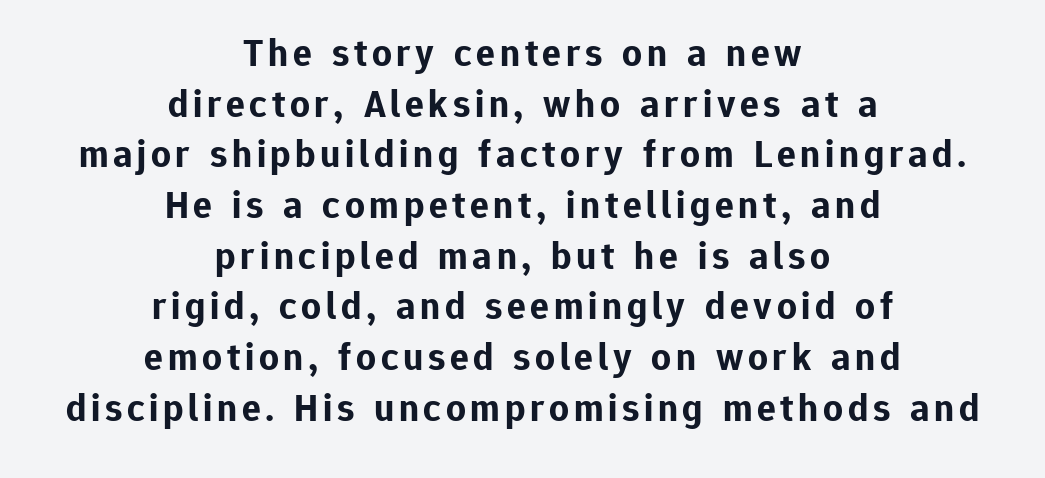
Q: Is the text bold? A: Yes.
Q: Is the text italic (slanted)? A: No, it is upright.
Q: Is the typeface a serif or a sans-serif typeface? A: Sans-serif.
Q: Is the text underlined? A: No.
Q: How is the paragraph aligned? A: Centered.
Q: Is the spacing between lines tight, normal or loose? A: Normal.
Q: Width (condensed, normal, or wide)? A: Normal.
Q: Stroke contrast? A: Low.
Q: x-height? A: Medium.
Q: Monospaced? A: No.
